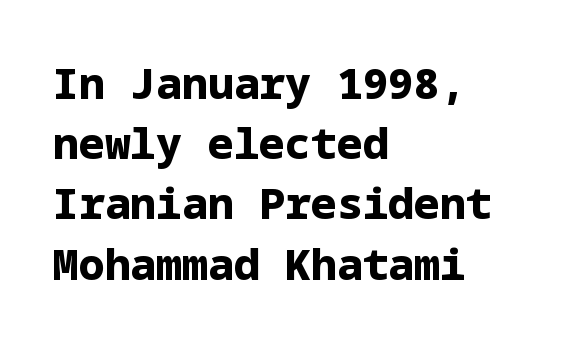
The image shows 43 px bold sans-serif type, upright; set left-aligned, normal line spacing (1.4x), normal letter spacing, not underlined; low stroke contrast and a medium x-height.
